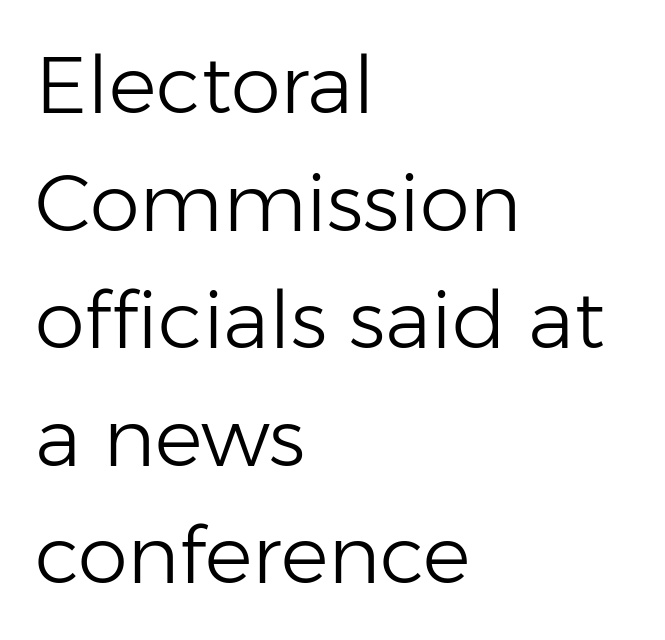
The image shows 80 px light sans-serif type, upright; set left-aligned, normal line spacing (1.47x), normal letter spacing, not underlined; low stroke contrast and a medium x-height.
